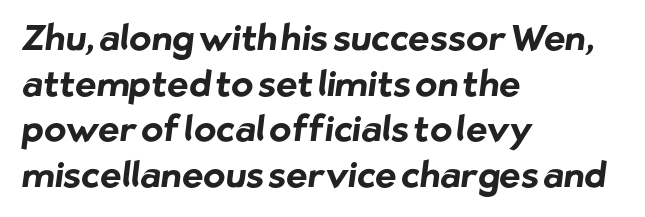
The image shows 36 px bold sans-serif type; set left-aligned, normal line spacing (1.27x), normal letter spacing, not underlined; low stroke contrast and a medium x-height.
